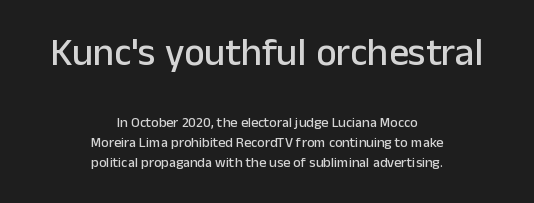
{"serif": "no", "italic": "no", "width": "normal", "stroke_contrast": "low", "x_height": "medium", "monospaced": "no", "underline": "no", "align": "center", "line_spacing": "normal", "line_spacing_ratio": 1.43, "letter_spacing": "normal", "letter_spacing_em": 0.0, "larger_block": "first", "size_ratio": 2.79, "glyph_px": 39}
